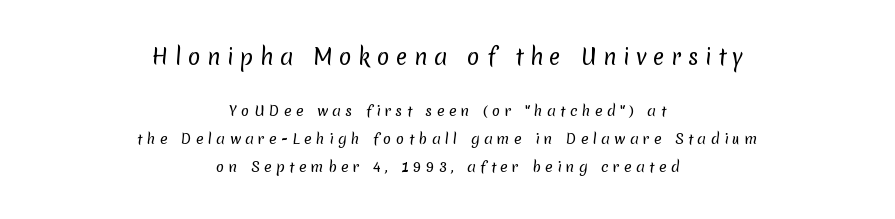
Q: Is the text bold? A: No.
Q: Is the text underlined? A: No.
Q: How is the paragraph aligned? A: Centered.
Q: Is the spacing between letters normal or unusually wide? A: Unusually wide.
Q: Is the spacing between lines tight, normal or loose? A: Loose.
Q: Which block of text is set in a larger size, the first (top) or the second (bottom)? A: The first (top) one.
